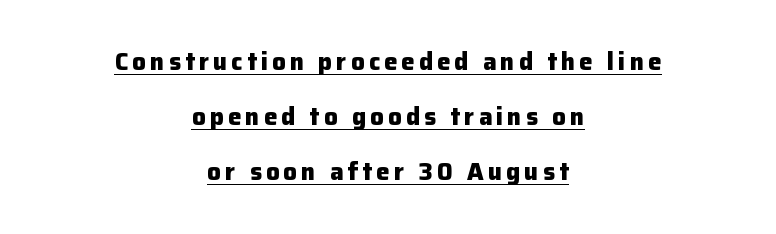
{"italic": "no", "bold": "yes", "underline": "yes", "align": "center", "line_spacing": "loose", "line_spacing_ratio": 2.3, "glyph_px": 24}
